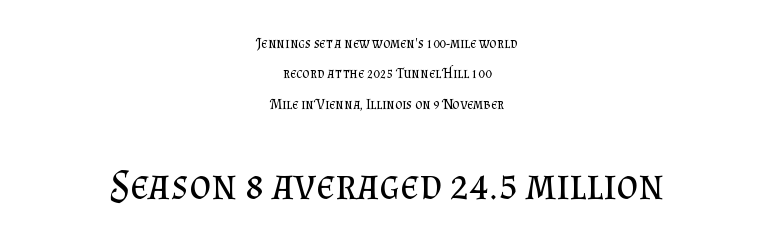
Q: Is the text bold? A: No.
Q: Is the text italic (slanted)? A: No, it is upright.
Q: Is the typeface a serif or a sans-serif typeface? A: Serif.
Q: Is the text underlined? A: No.
Q: How is the paragraph aligned? A: Centered.
Q: Is the spacing between letters normal or unusually wide? A: Normal.
Q: Is the spacing between lines tight, normal or loose? A: Loose.
Q: Which block of text is set in a larger size, the first (top) or the second (bottom)? A: The second (bottom) one.
Q: Width (condensed, normal, or wide)? A: Normal.
Q: Stroke contrast? A: Medium.
Q: x-height? A: Small.
Q: Monospaced? A: No.
